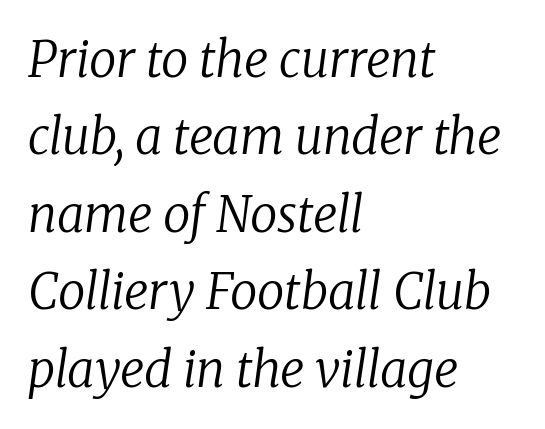
The image shows 49 px regular-weight serif type, italic (leaning right); set left-aligned, normal line spacing (1.58x), normal letter spacing, not underlined; low stroke contrast and a medium x-height.
